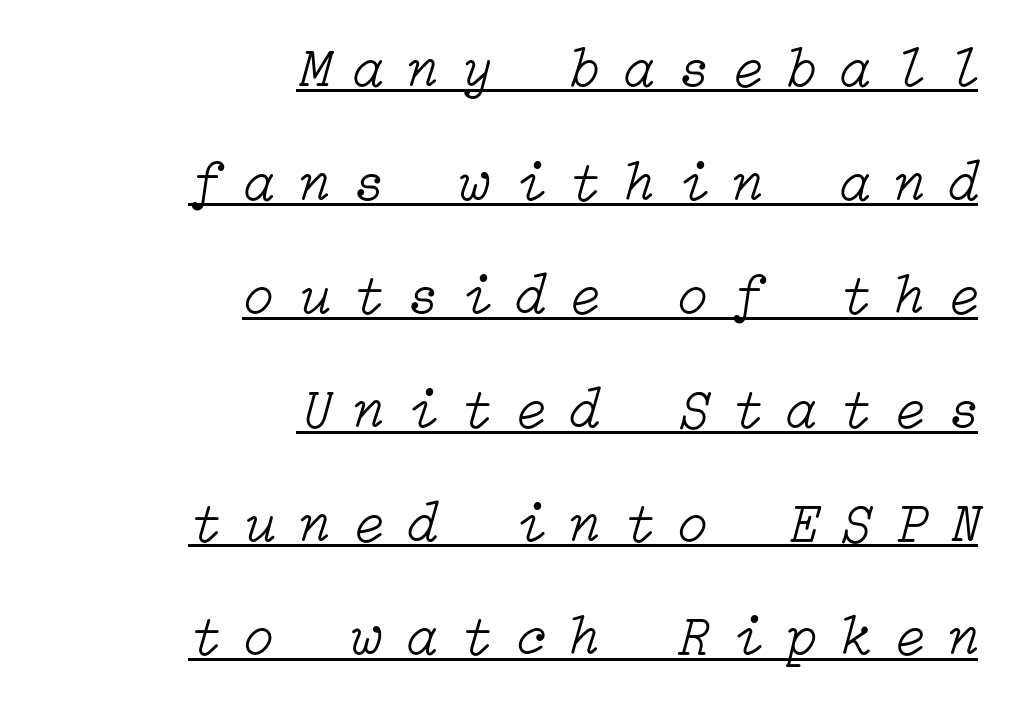
{"italic": "yes", "lean": "right", "slant_degrees": 15, "bold": "no", "weight": "light", "width": "normal", "stroke_contrast": "low", "x_height": "medium", "underline": "yes", "align": "right", "line_spacing": "loose", "line_spacing_ratio": 2.03, "letter_spacing": "wide", "letter_spacing_em": 0.42, "glyph_px": 56}
